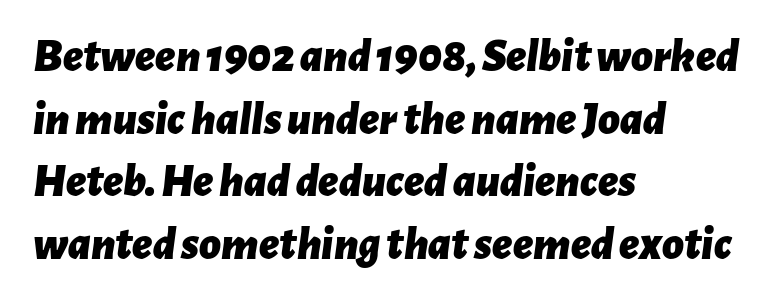
The image shows 47 px bold type, italic (leaning right); set left-aligned, normal line spacing (1.33x), normal letter spacing, not underlined; low stroke contrast and a medium x-height.
